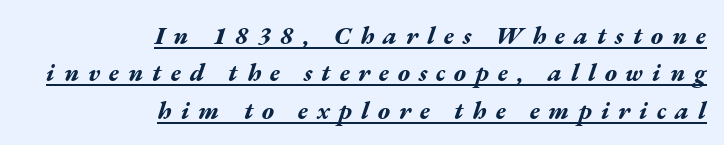
Leftover space on each line is placed entirely before the opening word. An italicized treatment has been applied to the whole sample. The passage shown is underscored from start to finish. The horizontal fit of the characters is loose and conspicuously gappy. Heft: maximum for text — a bold.
